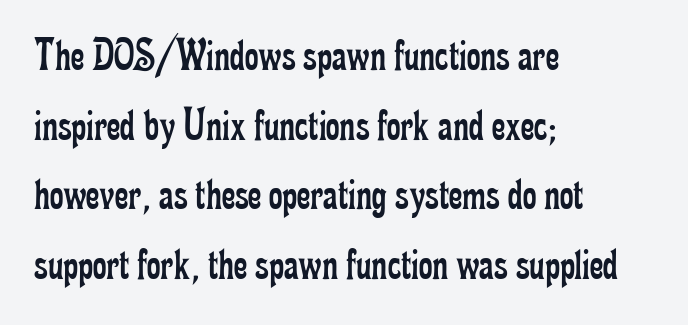
The image shows 47 px regular-weight, condensed serif type, upright; set left-aligned, normal line spacing (1.48x), normal letter spacing, not underlined; low stroke contrast and a small x-height.
